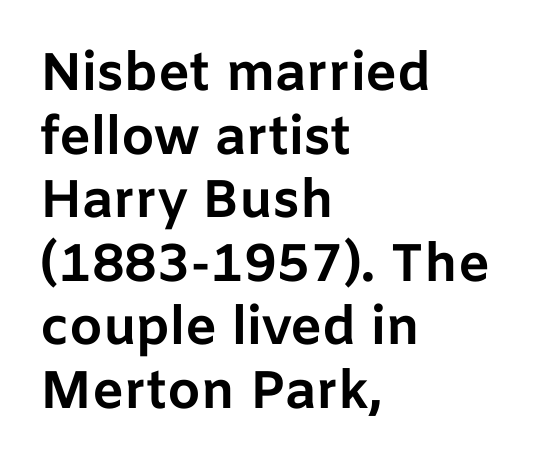
The image shows 53 px bold sans-serif type, upright; set left-aligned, line spacing 1.2x, normal letter spacing, not underlined; low stroke contrast and a medium x-height.
